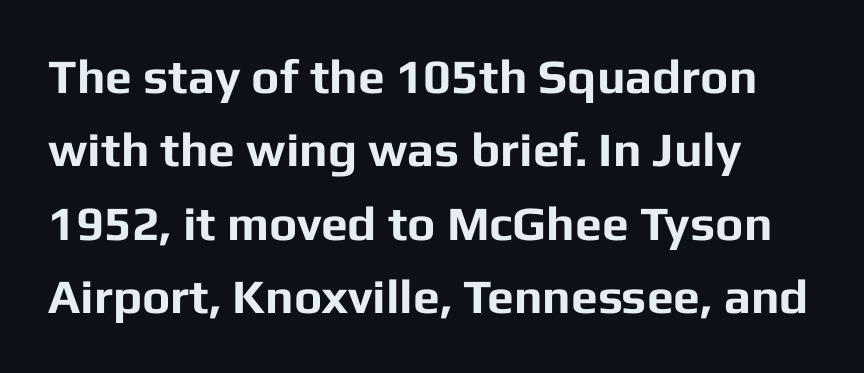
Q: Is the text bold? A: Yes.
Q: Is the text italic (slanted)? A: No, it is upright.
Q: Is the typeface a serif or a sans-serif typeface? A: Sans-serif.
Q: Is the text underlined? A: No.
Q: Is the spacing between letters normal or unusually wide? A: Normal.
Q: Is the spacing between lines tight, normal or loose? A: Normal.
Q: Width (condensed, normal, or wide)? A: Normal.
Q: Stroke contrast? A: Low.
Q: x-height? A: Medium.
Q: Monospaced? A: No.
